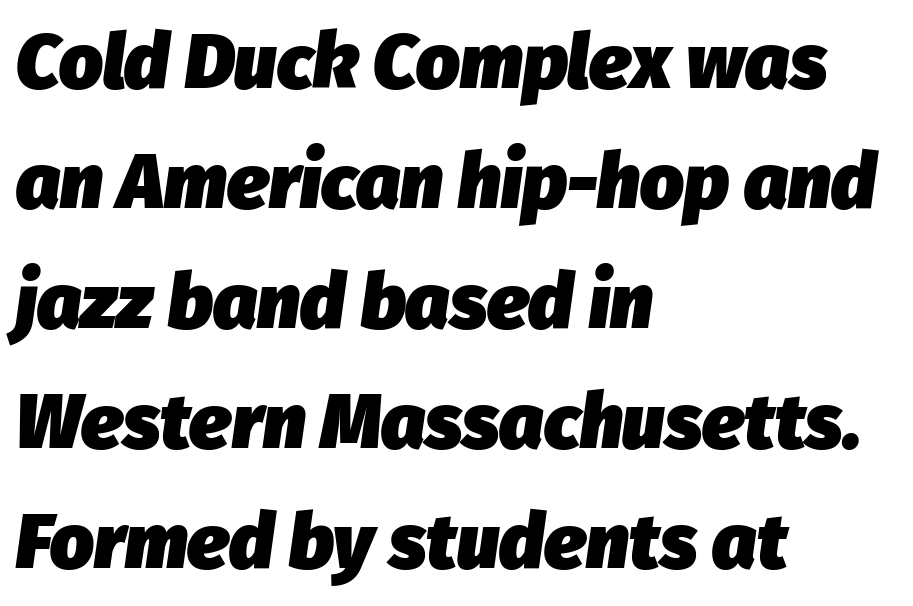
Q: Is the text bold? A: Yes.
Q: Is the text italic (slanted)? A: Yes, it leans right by about 8 degrees.
Q: Is the text underlined? A: No.
Q: How is the paragraph aligned? A: Left-aligned.
Q: Is the spacing between letters normal or unusually wide? A: Normal.
Q: Is the spacing between lines tight, normal or loose? A: Normal.
Q: Width (condensed, normal, or wide)? A: Normal.
Q: Stroke contrast? A: Low.
Q: x-height? A: Medium.
Q: Monospaced? A: No.
